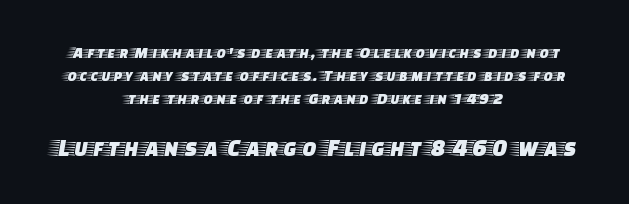
{"underline": "no", "align": "center", "line_spacing": "normal", "line_spacing_ratio": 1.36, "letter_spacing": "normal", "letter_spacing_em": 0.0, "larger_block": "second", "size_ratio": 1.53, "glyph_px": 26}
